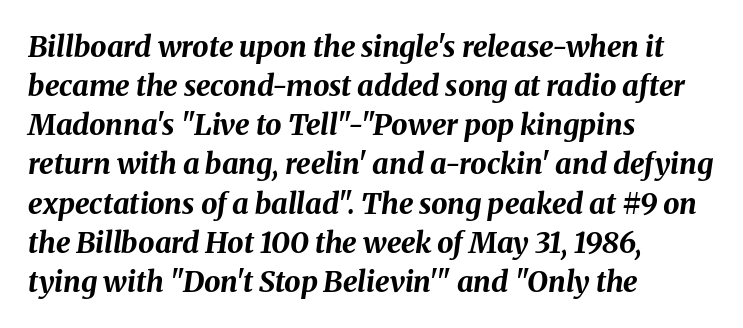
The image shows 29 px bold type, italic (leaning right); set left-aligned, normal line spacing (1.35x), normal letter spacing, not underlined; medium stroke contrast and a medium x-height.
